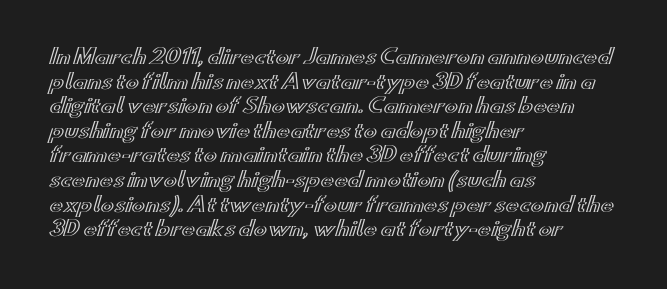
Q: Is the text italic (slanted)? A: Yes.
Q: Is the text underlined? A: No.
Q: How is the paragraph aligned? A: Left-aligned.
Q: Is the spacing between letters normal or unusually wide? A: Normal.
